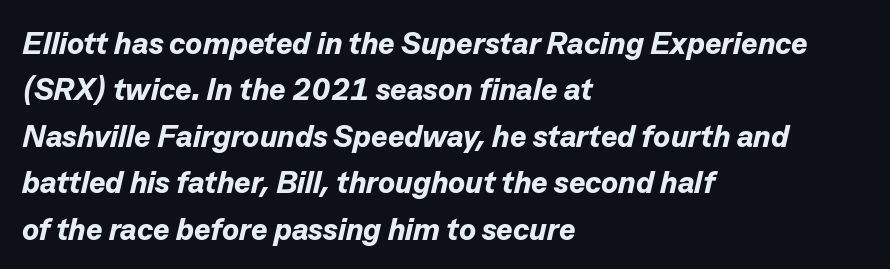
{"italic": "yes", "lean": "right", "slant_degrees": 13, "bold": "yes", "weight": "bold", "width": "normal", "stroke_contrast": "low", "x_height": "medium", "monospaced": "no", "underline": "no", "align": "left", "line_spacing": "normal", "line_spacing_ratio": 1.5, "letter_spacing": "normal", "letter_spacing_em": 0.0, "glyph_px": 31}
